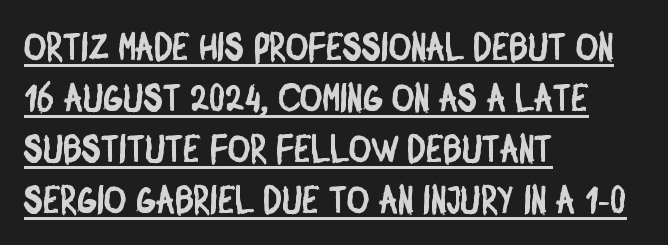
The image shows 38 px condensed sans-serif type; set left-aligned, normal line spacing (1.34x), normal letter spacing, underlined; low stroke contrast and a large x-height.
